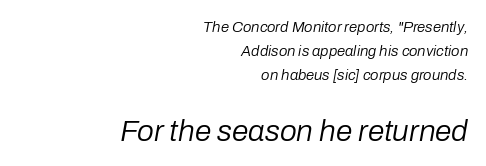
The image shows 30 px regular-weight type, italic (leaning right); set right-aligned, normal line spacing (1.6x), normal letter spacing, not underlined; the second (bottom) block is 2.0x larger; low stroke contrast and a medium x-height.
